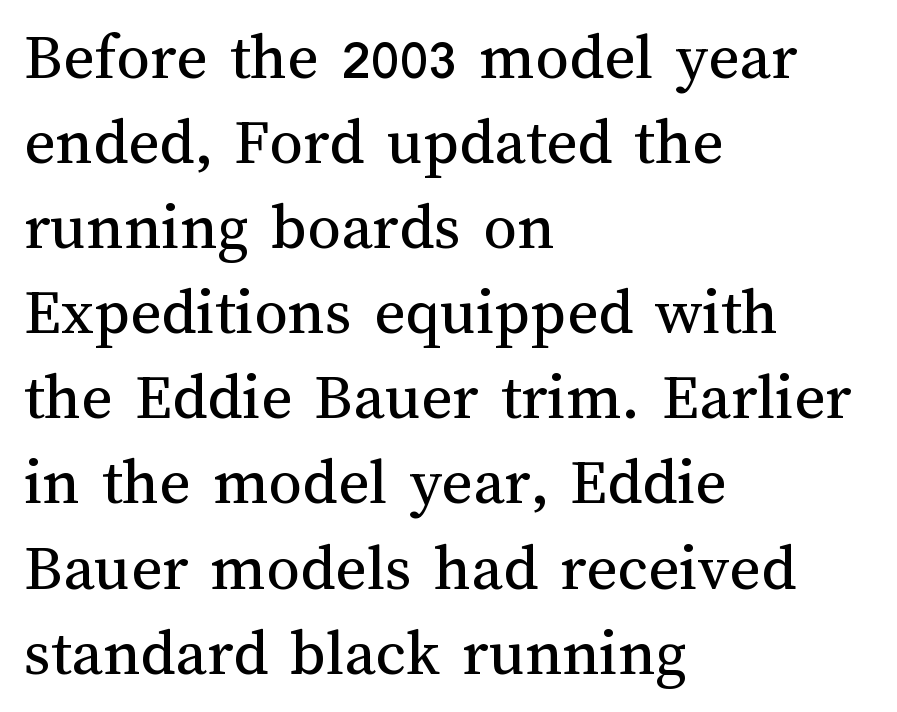
Q: Is the text bold? A: No.
Q: Is the text italic (slanted)? A: No, it is upright.
Q: Is the text underlined? A: No.
Q: How is the paragraph aligned? A: Left-aligned.
Q: Is the spacing between letters normal or unusually wide? A: Normal.
Q: Is the spacing between lines tight, normal or loose? A: Normal.
Q: Width (condensed, normal, or wide)? A: Normal.
Q: Stroke contrast? A: Medium.
Q: x-height? A: Medium.
Q: Monospaced? A: No.
